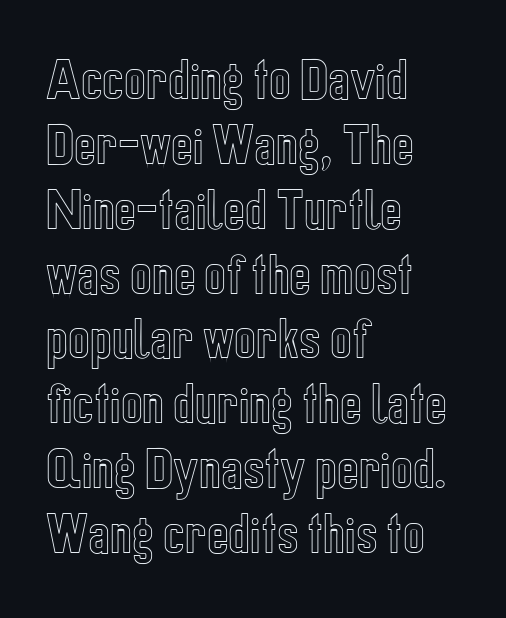
The space beneath each line is pristine and unruled. The paragraph shown leans on its left margin. Character widths vary here, with narrow letters taking less room than wide ones. Evenly set lines give the paragraph a standard silhouette. This sample uses plain, unmodified letter spacing.
